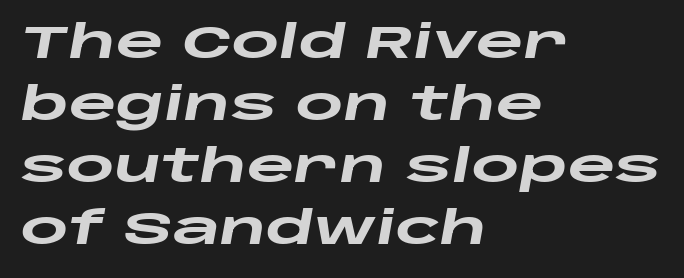
The image shows 46 px heavy, wide type, italic (leaning right); set left-aligned, normal line spacing (1.35x), normal letter spacing, not underlined; low stroke contrast and a large x-height.
